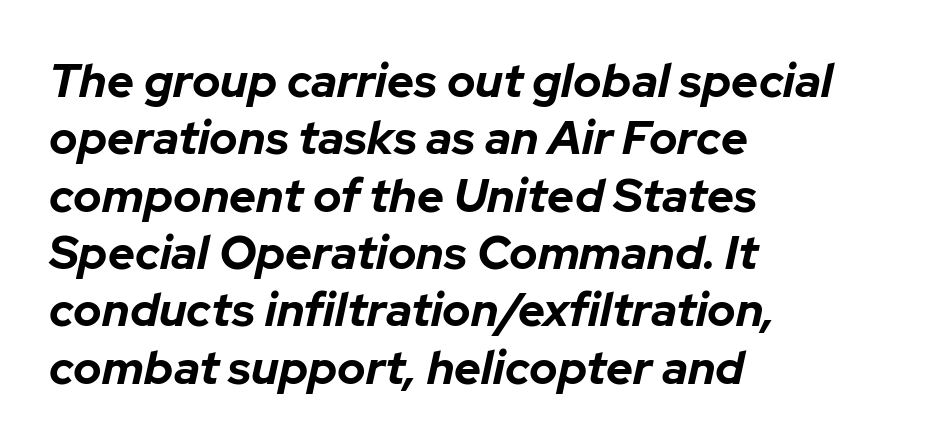
Q: Is the text bold? A: Yes.
Q: Is the text italic (slanted)? A: Yes, it leans right by about 12 degrees.
Q: Is the text underlined? A: No.
Q: How is the paragraph aligned? A: Left-aligned.
Q: Is the spacing between letters normal or unusually wide? A: Normal.
Q: Width (condensed, normal, or wide)? A: Normal.
Q: Stroke contrast? A: Low.
Q: x-height? A: Medium.
Q: Monospaced? A: No.
